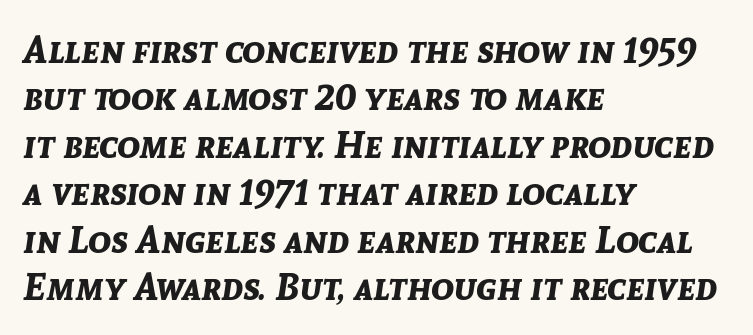
Q: Is the text bold? A: Yes.
Q: Is the text italic (slanted)? A: Yes, it leans right by about 8 degrees.
Q: Is the text underlined? A: No.
Q: How is the paragraph aligned? A: Left-aligned.
Q: Is the spacing between letters normal or unusually wide? A: Normal.
Q: Is the spacing between lines tight, normal or loose? A: Normal.
Q: Width (condensed, normal, or wide)? A: Normal.
Q: Stroke contrast? A: Low.
Q: x-height? A: Medium.
Q: Monospaced? A: No.
